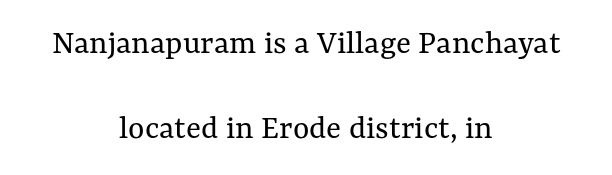
The image shows 35 px regular-weight type, upright; set centered, loose line spacing (2.44x), normal letter spacing, not underlined; medium stroke contrast and a medium x-height.
